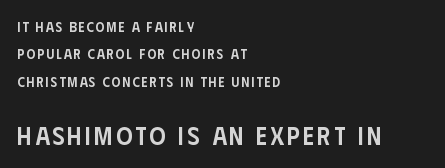
Here the second block reads like a headline and the first like body copy. The passage shown is not underscored anywhere. Each line starts at the same left margin while the right side varies. Line spacing here is loose.
